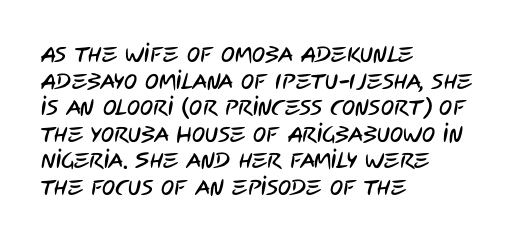
The image shows 22 px text type; set left-aligned, line spacing 1.21x, normal letter spacing, not underlined.
